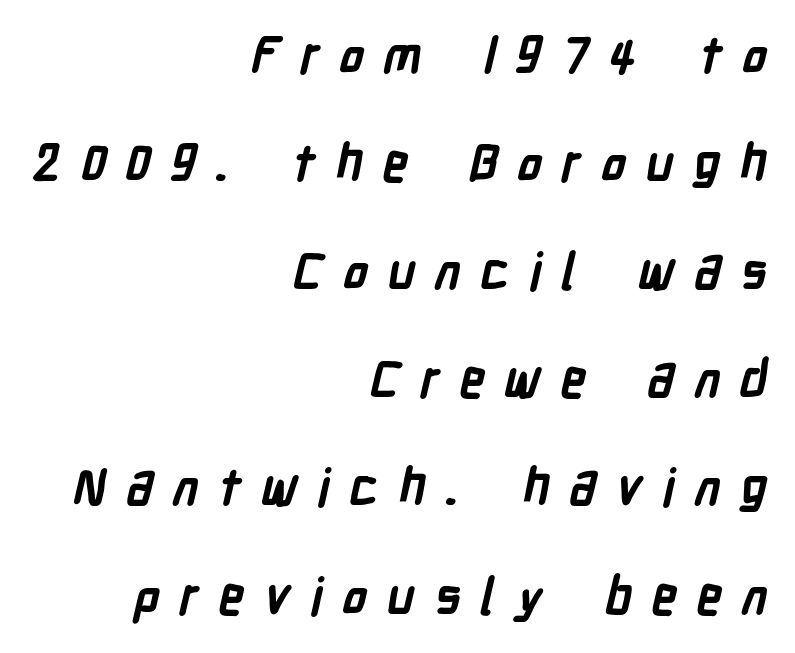
Q: Is the text bold? A: Yes.
Q: Is the typeface a serif or a sans-serif typeface? A: Sans-serif.
Q: Is the text underlined? A: No.
Q: How is the paragraph aligned? A: Right-aligned.
Q: Is the spacing between letters normal or unusually wide? A: Unusually wide.
Q: Is the spacing between lines tight, normal or loose? A: Loose.
Q: Width (condensed, normal, or wide)? A: Condensed.
Q: Stroke contrast? A: Low.
Q: x-height? A: Medium.
Q: Monospaced? A: No.
